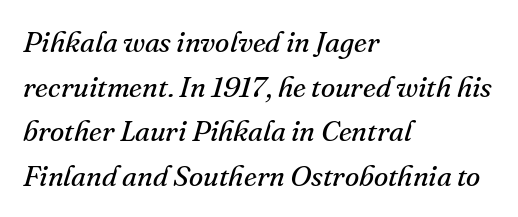
Typeset ragged right — the left edge is the straight one. A light-to-regular cut is what we see here. The type is set solid horizontally, with unmodified tracking. This sample keeps an unexceptional amount of space between lines. Proportional: the letters do not fall into vertical columns. The font's italic variant was chosen for this text.
